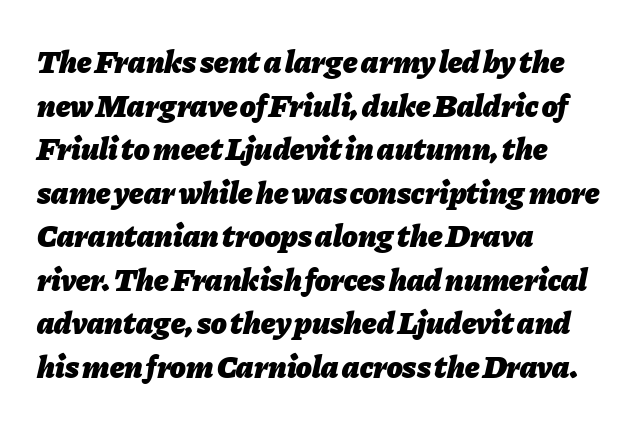
The image shows 32 px heavy type, italic (leaning right); set left-aligned, normal line spacing (1.36x), normal letter spacing, not underlined; low stroke contrast and a medium x-height.
